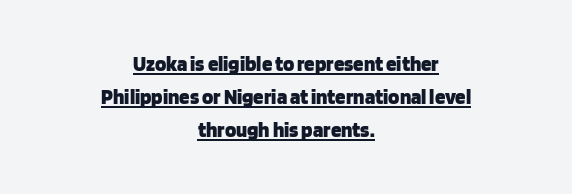
You'd pick this weight for a headline — it's a proper bold. Honestly, the underline is the first thing you notice here. The vertical gap from one line to the next is medium. The setting favours the middle, as headings and verse often do.
